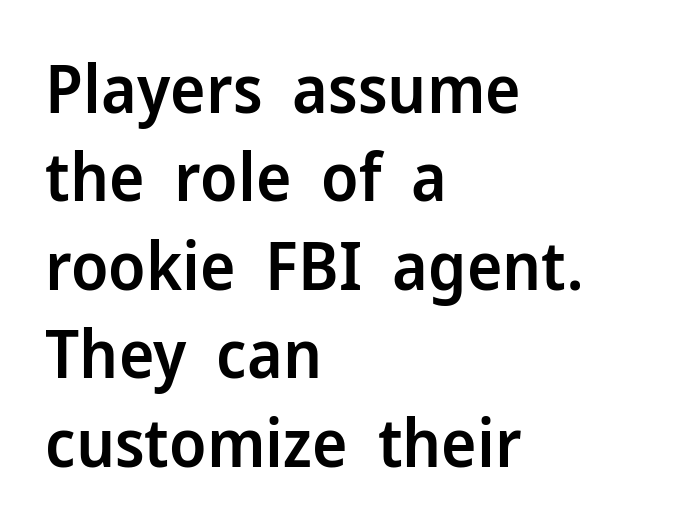
The image shows 67 px semibold sans-serif type, upright; set left-aligned, normal line spacing (1.32x), normal letter spacing, not underlined; low stroke contrast and a medium x-height.
